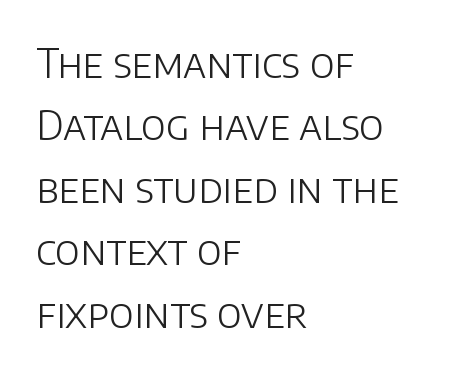
{"serif": "no", "italic": "no", "bold": "no", "weight": "light", "width": "normal", "stroke_contrast": "low", "x_height": "large", "monospaced": "no", "underline": "no", "align": "left", "line_spacing": "normal", "line_spacing_ratio": 1.56, "letter_spacing": "normal", "letter_spacing_em": 0.0, "glyph_px": 40}
